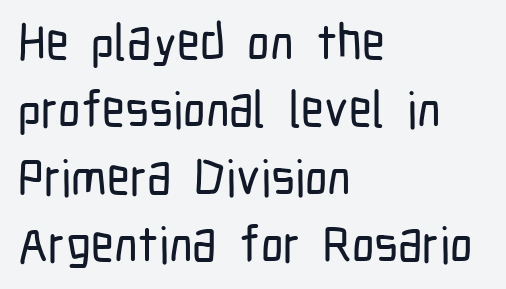
Q: Is the text italic (slanted)? A: No, it is upright.
Q: Is the typeface a serif or a sans-serif typeface? A: Sans-serif.
Q: Is the text underlined? A: No.
Q: How is the paragraph aligned? A: Left-aligned.
Q: Is the spacing between letters normal or unusually wide? A: Normal.
Q: Is the spacing between lines tight, normal or loose? A: Normal.
Q: Width (condensed, normal, or wide)? A: Condensed.
Q: Stroke contrast? A: Low.
Q: x-height? A: Medium.
Q: Monospaced? A: No.
